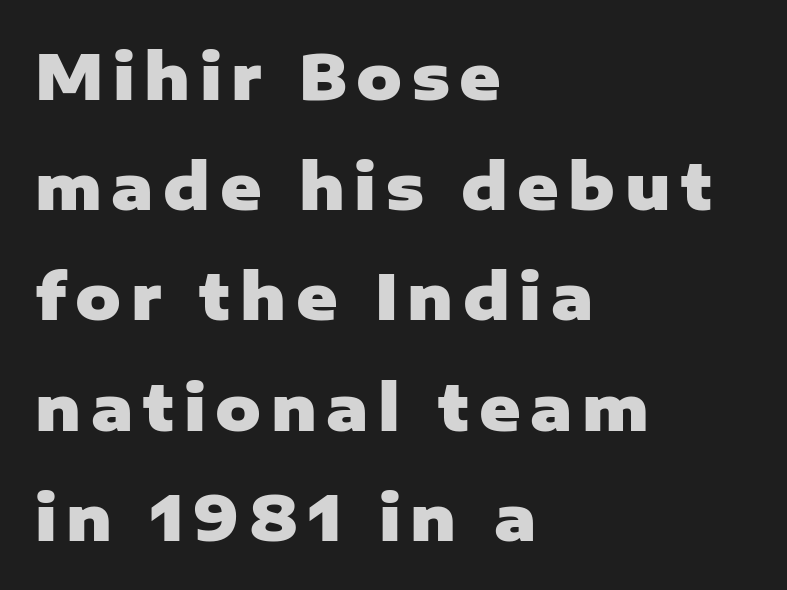
Q: Is the text bold? A: Yes.
Q: Is the text italic (slanted)? A: No, it is upright.
Q: Is the typeface a serif or a sans-serif typeface? A: Sans-serif.
Q: Is the text underlined? A: No.
Q: How is the paragraph aligned? A: Left-aligned.
Q: Width (condensed, normal, or wide)? A: Normal.
Q: Stroke contrast? A: Low.
Q: x-height? A: Medium.
Q: Monospaced? A: No.
